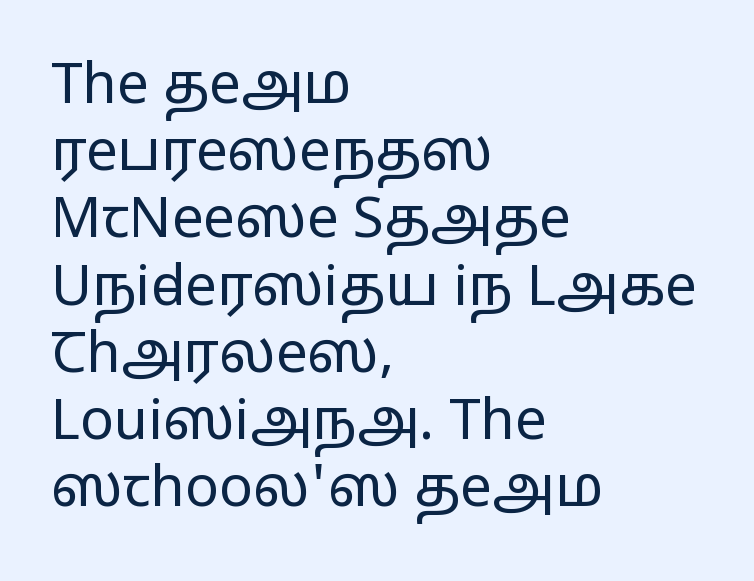
Spacing verdict: proportional, widths tailored to each character. Heft: none added — not bold. These lines were composed using upright roman letters. No feet cap the strokes, marking this as sans-serif type.
